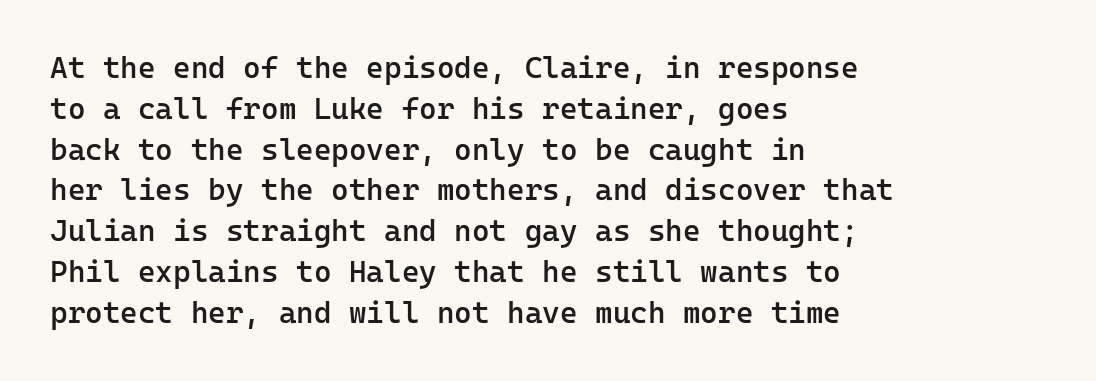
Q: Is the text bold? A: Semi-bold.
Q: Is the text italic (slanted)? A: No, it is upright.
Q: Is the typeface a serif or a sans-serif typeface? A: Sans-serif.
Q: Is the text underlined? A: No.
Q: How is the paragraph aligned? A: Left-aligned.
Q: Is the spacing between letters normal or unusually wide? A: Normal.
Q: Is the spacing between lines tight, normal or loose? A: Normal.
Q: Width (condensed, normal, or wide)? A: Normal.
Q: Stroke contrast? A: Low.
Q: x-height? A: Medium.
Q: Monospaced? A: Yes.
